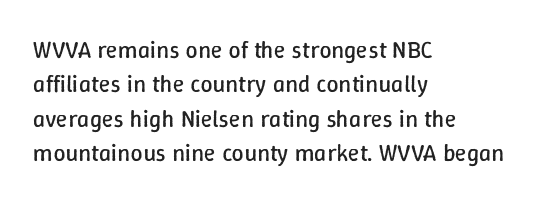
Vertical stems look standard width or narrower in stroke. Default kerning and tracking; the words read as compact shapes. These lines are set flush left with a ragged right edge. The baseline area is clear.
